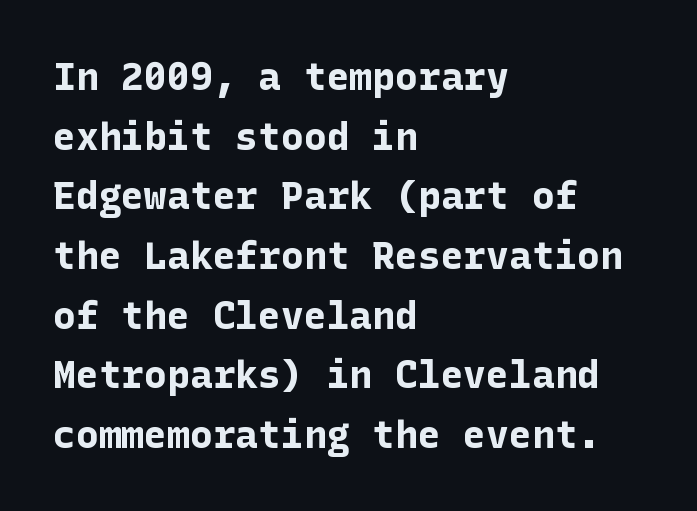
The image shows 38 px bold sans-serif type, upright; set left-aligned, normal line spacing (1.57x), normal letter spacing, not underlined; low stroke contrast and a medium x-height.
